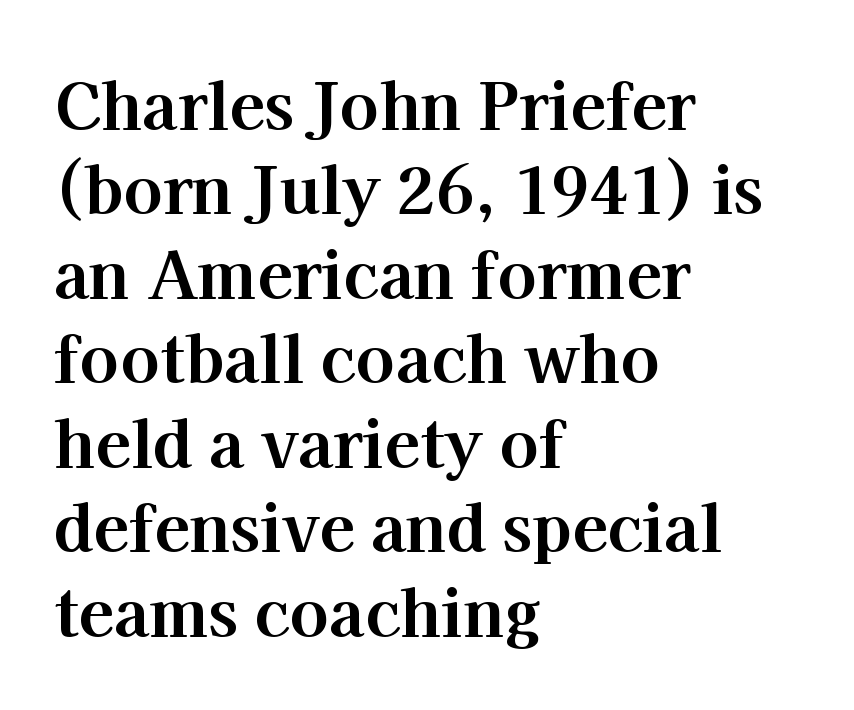
{"serif": "yes", "italic": "no", "bold": "yes", "weight": "bold", "width": "normal", "stroke_contrast": "high", "x_height": "medium", "monospaced": "no", "underline": "no", "align": "left", "line_spacing": "normal", "line_spacing_ratio": 1.3, "letter_spacing": "normal", "letter_spacing_em": 0.0, "glyph_px": 65}
